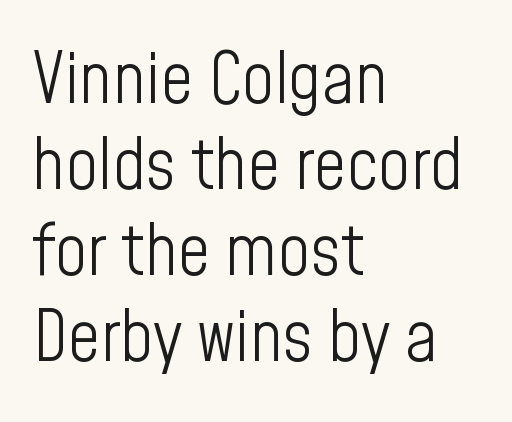
{"serif": "no", "italic": "no", "bold": "no", "weight": "light", "width": "condensed", "stroke_contrast": "low", "x_height": "medium", "monospaced": "no", "underline": "no", "align": "left", "line_spacing_ratio": 1.21, "letter_spacing": "normal", "letter_spacing_em": 0.0, "glyph_px": 71}
